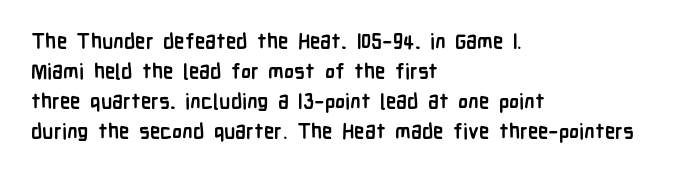
Q: Is the text bold? A: Yes.
Q: Is the text italic (slanted)? A: No, it is upright.
Q: Is the text underlined? A: No.
Q: How is the paragraph aligned? A: Left-aligned.
Q: Is the spacing between letters normal or unusually wide? A: Normal.
Q: Is the spacing between lines tight, normal or loose? A: Normal.
